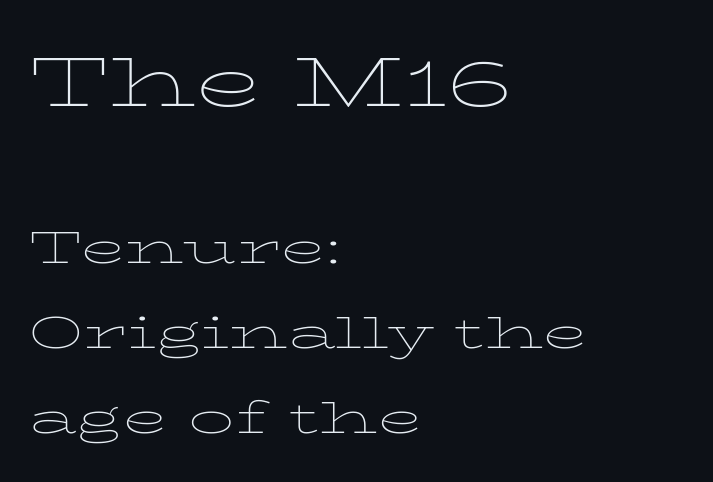
Does the type have serifs? Yes, each stem ends in a small foot. Tracking value appears to be zero — textbook default spacing. Posture: vertical. Whoever set this made the first block the dominant, larger element. Decoration check: the copy has no underline.
